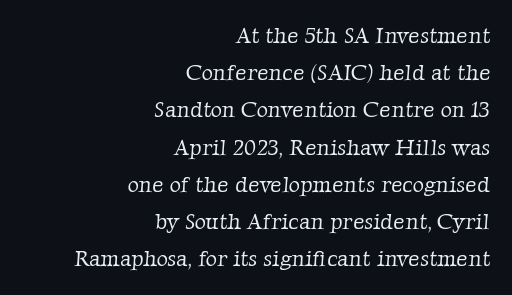
Q: Is the text bold? A: No.
Q: Is the text underlined? A: No.
Q: How is the paragraph aligned? A: Right-aligned.
Q: Is the spacing between letters normal or unusually wide? A: Normal.
Q: Is the spacing between lines tight, normal or loose? A: Normal.
